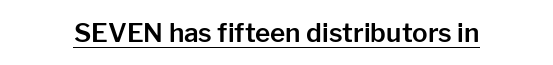
{"italic": "no", "underline": "yes", "letter_spacing": "normal", "letter_spacing_em": 0.0, "glyph_px": 26}
